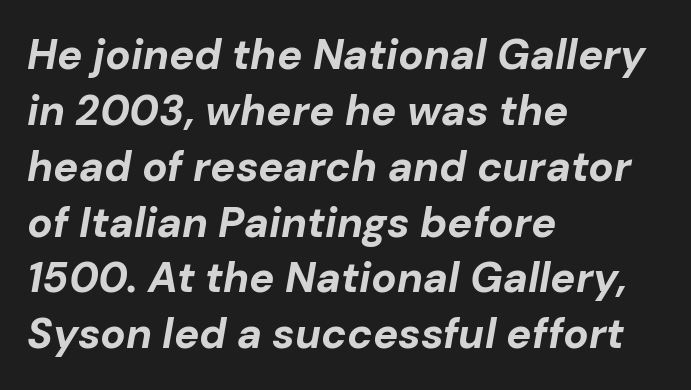
{"italic": "yes", "lean": "right", "slant_degrees": 10, "bold": "yes", "weight": "bold", "width": "normal", "stroke_contrast": "low", "x_height": "medium", "monospaced": "no", "underline": "no", "align": "left", "line_spacing": "normal", "line_spacing_ratio": 1.33, "letter_spacing": "normal", "letter_spacing_em": 0.0, "glyph_px": 42}
